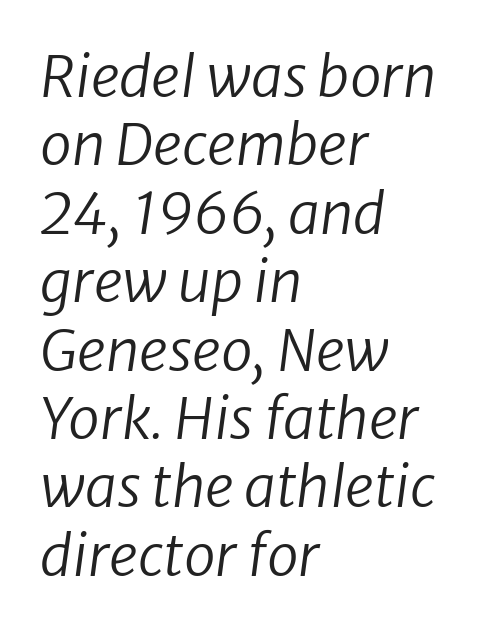
The line texture is even and compact thanks to regular tracking. Stroke terminals: plain, sans-serif. Anything drawn beneath the words? Only blank space. Summary of weight: not heavy and not bold. The rendering uses natural spacing where letterforms have individual widths. Every row of glyphs begins at an identical x-position on the left.
